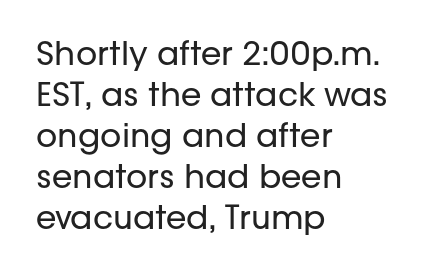
Q: Is the text bold? A: No.
Q: Is the text italic (slanted)? A: No, it is upright.
Q: Is the typeface a serif or a sans-serif typeface? A: Sans-serif.
Q: Is the text underlined? A: No.
Q: How is the paragraph aligned? A: Left-aligned.
Q: Is the spacing between letters normal or unusually wide? A: Normal.
Q: Width (condensed, normal, or wide)? A: Normal.
Q: Stroke contrast? A: Low.
Q: x-height? A: Medium.
Q: Monospaced? A: No.
